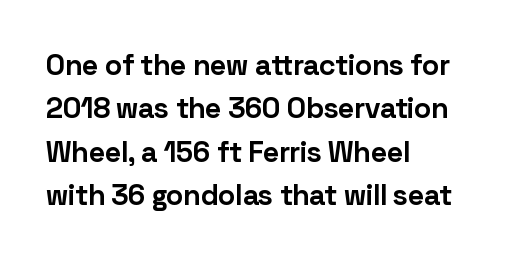
Q: Is the text bold? A: Yes.
Q: Is the text italic (slanted)? A: No, it is upright.
Q: Is the typeface a serif or a sans-serif typeface? A: Sans-serif.
Q: Is the text underlined? A: No.
Q: How is the paragraph aligned? A: Left-aligned.
Q: Is the spacing between letters normal or unusually wide? A: Normal.
Q: Is the spacing between lines tight, normal or loose? A: Normal.
Q: Width (condensed, normal, or wide)? A: Normal.
Q: Stroke contrast? A: Low.
Q: x-height? A: Medium.
Q: Monospaced? A: No.
